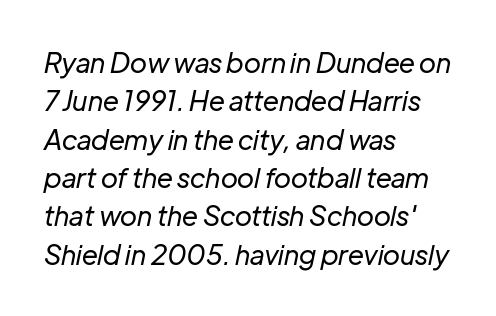
Q: Is the text bold? A: No.
Q: Is the text italic (slanted)? A: Yes, it leans right by about 12 degrees.
Q: Is the text underlined? A: No.
Q: How is the paragraph aligned? A: Left-aligned.
Q: Is the spacing between letters normal or unusually wide? A: Normal.
Q: Is the spacing between lines tight, normal or loose? A: Normal.
